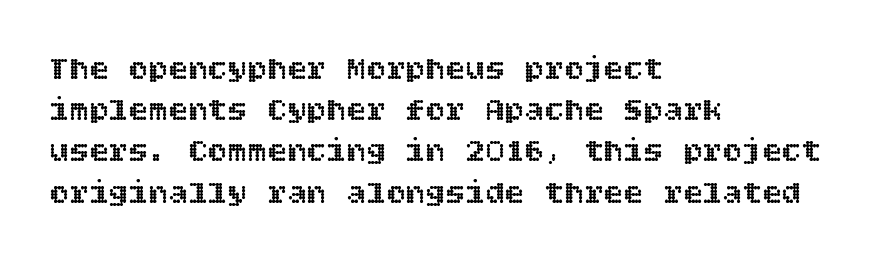
Summary of vertical rhythm: regular, with standard interline spacing. Where is the straight margin? On the left. The type is set solid horizontally, with unmodified tracking. The strip under each line holds only bare page. The font's upright variant was chosen for this text.
